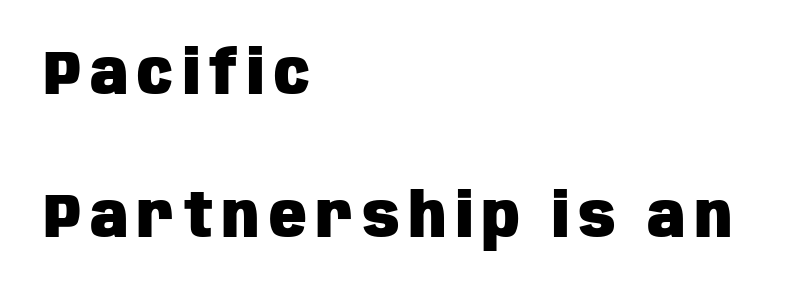
Q: Is the text bold? A: Yes.
Q: Is the text italic (slanted)? A: No, it is upright.
Q: Is the typeface a serif or a sans-serif typeface? A: Sans-serif.
Q: Is the text underlined? A: No.
Q: How is the paragraph aligned? A: Left-aligned.
Q: Is the spacing between lines tight, normal or loose? A: Loose.
Q: Width (condensed, normal, or wide)? A: Condensed.
Q: Stroke contrast? A: Low.
Q: x-height? A: Large.
Q: Monospaced? A: No.
